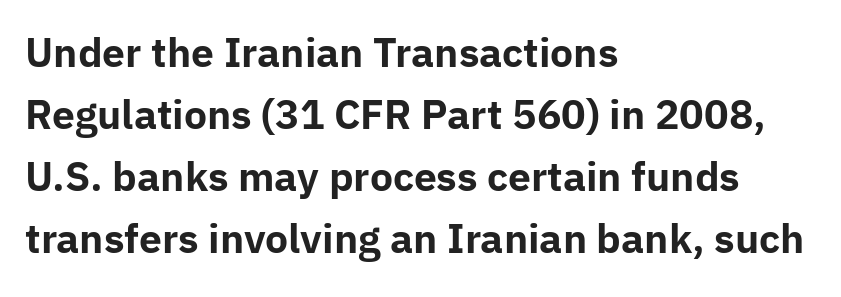
{"serif": "no", "italic": "no", "bold": "yes", "weight": "bold", "width": "normal", "stroke_contrast": "low", "x_height": "medium", "monospaced": "no", "underline": "no", "align": "left", "line_spacing": "normal", "line_spacing_ratio": 1.59, "letter_spacing": "normal", "letter_spacing_em": 0.0, "glyph_px": 39}
